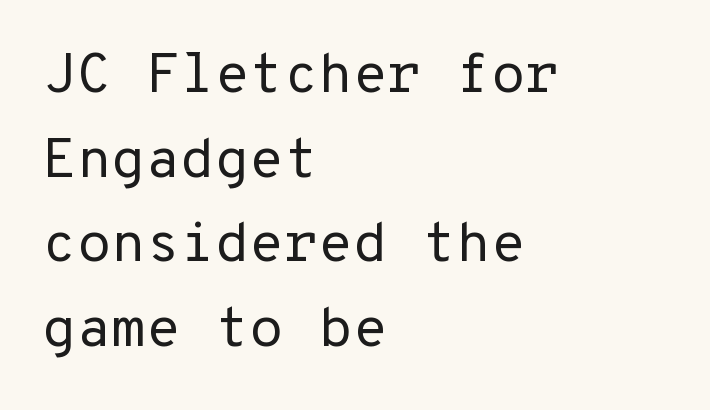
The gap between lines stays unmarked. Regular leading. Is the block centered? No — it sits flush against the left margin. Here the glyphs are tracked normally, forming tight word shapes. The letters stand upright; this is a roman face. Bold? No — there's no thickening of the strokes.
